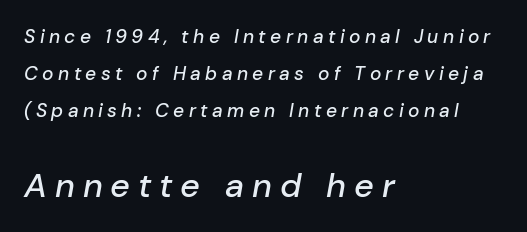
Q: Is the text italic (slanted)? A: Yes, it leans right by about 10 degrees.
Q: Is the text underlined? A: No.
Q: How is the paragraph aligned? A: Left-aligned.
Q: Is the spacing between letters normal or unusually wide? A: Unusually wide.
Q: Is the spacing between lines tight, normal or loose? A: Loose.
Q: Which block of text is set in a larger size, the first (top) or the second (bottom)? A: The second (bottom) one.
Q: Width (condensed, normal, or wide)? A: Normal.
Q: Stroke contrast? A: Low.
Q: x-height? A: Medium.
Q: Monospaced? A: No.
